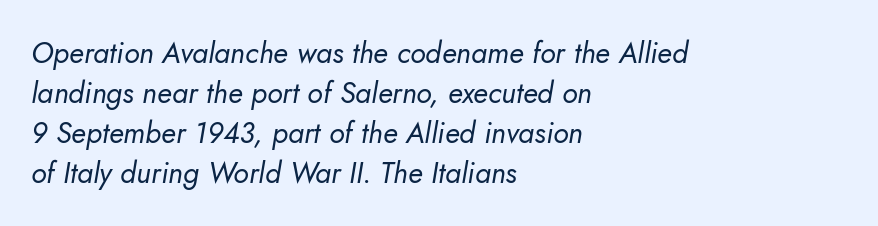
Q: Is the text bold? A: No.
Q: Is the text italic (slanted)? A: Yes, it leans right by about 10 degrees.
Q: Is the text underlined? A: No.
Q: How is the paragraph aligned? A: Left-aligned.
Q: Is the spacing between letters normal or unusually wide? A: Normal.
Q: Is the spacing between lines tight, normal or loose? A: Normal.
Q: Width (condensed, normal, or wide)? A: Normal.
Q: Stroke contrast? A: Low.
Q: x-height? A: Small.
Q: Monospaced? A: No.
